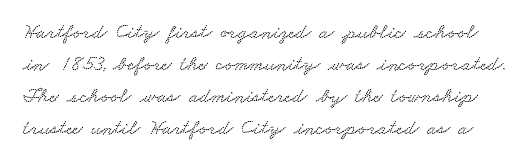
Q: Is the text underlined? A: No.
Q: Is the spacing between letters normal or unusually wide? A: Normal.
Q: Is the spacing between lines tight, normal or loose? A: Normal.
